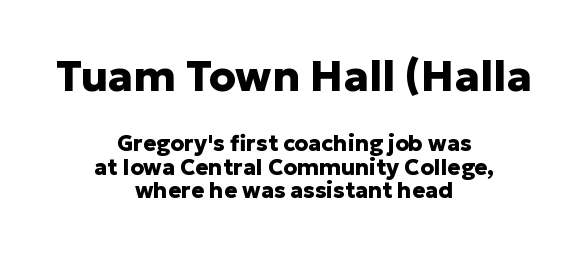
The image shows 43 px heavy sans-serif type, upright; set centered, tight line spacing (1.07x), normal letter spacing, not underlined; the first (top) block is 1.95x larger; low stroke contrast and a medium x-height.
